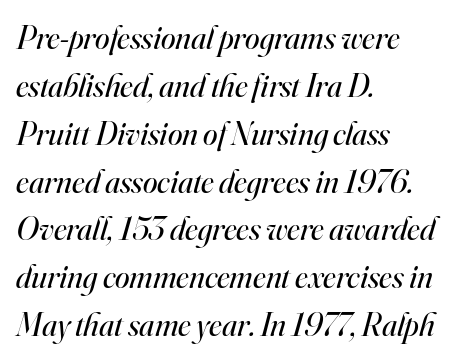
{"serif": "yes", "italic": "yes", "lean": "right", "slant_degrees": 16, "bold": "no", "weight": "regular", "width": "normal", "stroke_contrast": "high", "x_height": "small", "monospaced": "no", "underline": "no", "align": "left", "line_spacing": "normal", "line_spacing_ratio": 1.45, "letter_spacing": "normal", "letter_spacing_em": 0.0, "glyph_px": 33}
